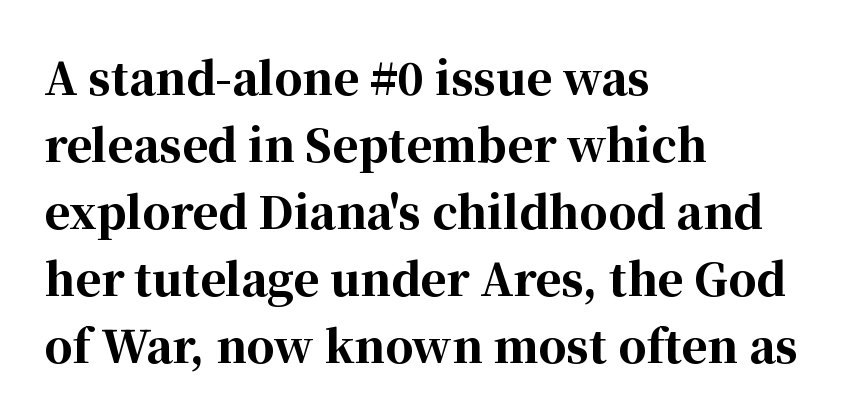
The image shows 44 px bold serif type, upright; set left-aligned, normal line spacing (1.52x), normal letter spacing, not underlined; high stroke contrast and a medium x-height.
